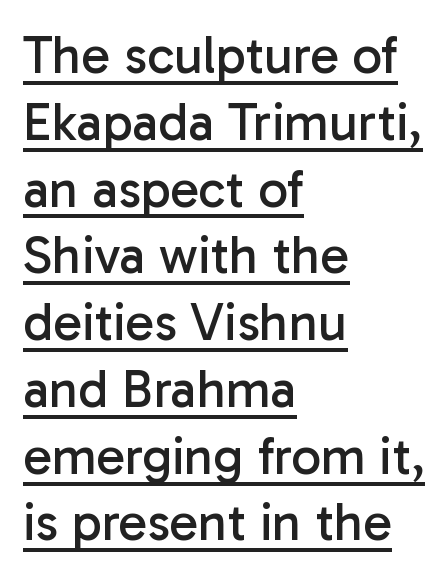
Heaviness? Minimal to ordinary, like unemphasized prose. The face used here is rendered with its standard letterfit. Here the designer chose a conventional face with non-uniform glyph widths. Layout note: lines flush left. The passage shown stacks its lines at a standard gap. Somebody hit Ctrl+U on this one — the words are underlined.
